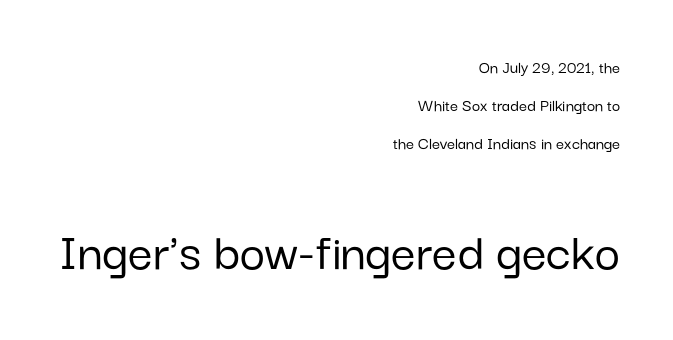
Nope, no serifs anywhere on these letters. This rendering uses right alignment, leaving the left contour irregular. This rendering leaves character spacing at its baseline value. The passage shown is typed in a proportional face where columns would drift. Character size in the trailing block exceeds that of the leading block.
